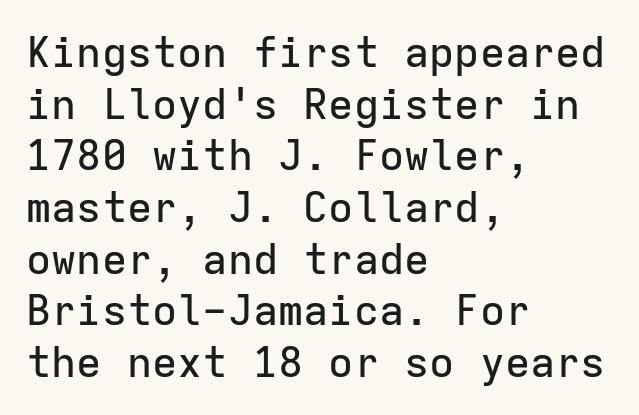
This rendering uses left alignment, leaving the right contour irregular. A typesetter would label this face a sans. Decoration check: the copy has no underline. Ascenders rise straight up at ninety degrees.
